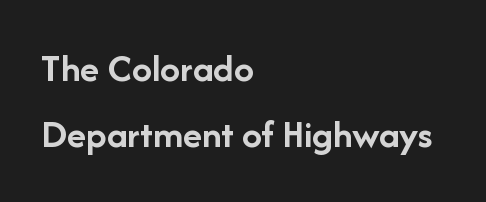
Q: Is the text bold? A: Yes.
Q: Is the text italic (slanted)? A: No, it is upright.
Q: Is the typeface a serif or a sans-serif typeface? A: Sans-serif.
Q: Is the text underlined? A: No.
Q: How is the paragraph aligned? A: Left-aligned.
Q: Is the spacing between letters normal or unusually wide? A: Normal.
Q: Is the spacing between lines tight, normal or loose? A: Normal.
Q: Width (condensed, normal, or wide)? A: Normal.
Q: Stroke contrast? A: Low.
Q: x-height? A: Medium.
Q: Monospaced? A: No.
